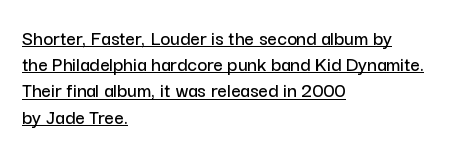
{"italic": "no", "underline": "yes", "align": "left", "line_spacing": "normal", "line_spacing_ratio": 1.25, "letter_spacing": "normal", "letter_spacing_em": 0.0, "glyph_px": 21}
